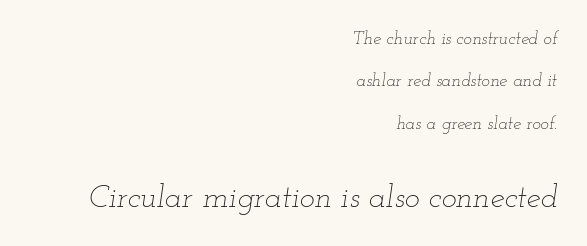
{"italic": "yes", "lean": "right", "slant_degrees": 12, "bold": "no", "weight": "thin", "width": "wide", "stroke_contrast": "low", "x_height": "small", "monospaced": "no", "underline": "no", "align": "right", "line_spacing": "loose", "line_spacing_ratio": 2.36, "letter_spacing": "normal", "letter_spacing_em": 0.0, "larger_block": "second", "size_ratio": 1.78, "glyph_px": 32}
